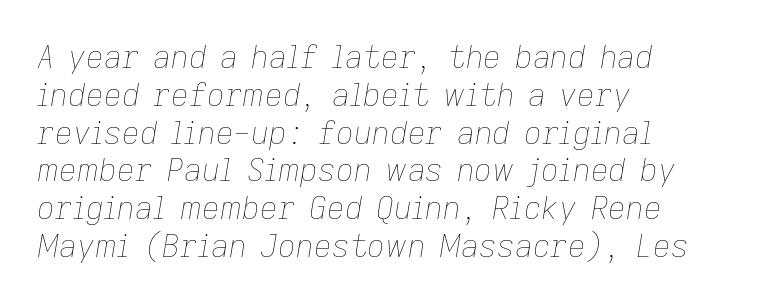
{"italic": "yes", "lean": "right", "slant_degrees": 9, "bold": "no", "weight": "thin", "width": "normal", "stroke_contrast": "low", "x_height": "medium", "monospaced": "no", "underline": "no", "align": "left", "line_spacing_ratio": 1.22, "letter_spacing": "normal", "letter_spacing_em": 0.0, "glyph_px": 31}
